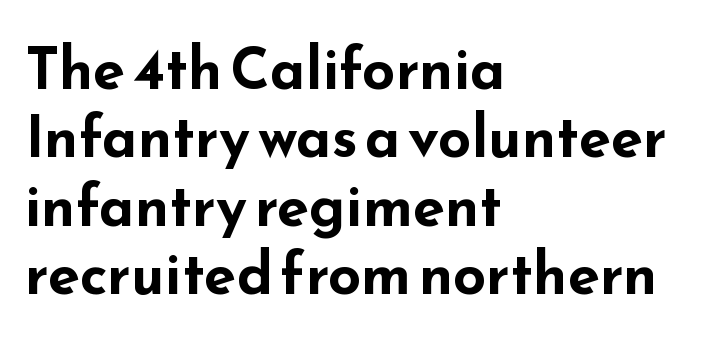
Proportional: the letters do not fall into vertical columns. A full-strength bold gives these letters their thick strokes. Rule under the text: the space is simply empty. All the whitespace from short lines collects on the right. These lines keep a tight, regular rhythm from letter to letter. These lines are composed in type without serifs.
